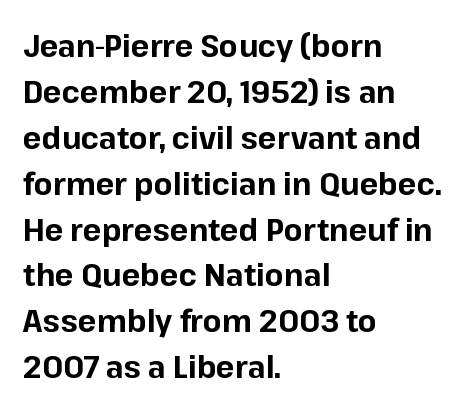
{"serif": "no", "italic": "no", "bold": "yes", "weight": "bold", "width": "normal", "stroke_contrast": "low", "x_height": "medium", "monospaced": "no", "underline": "no", "align": "left", "line_spacing": "normal", "line_spacing_ratio": 1.48, "letter_spacing": "normal", "letter_spacing_em": 0.0, "glyph_px": 31}
